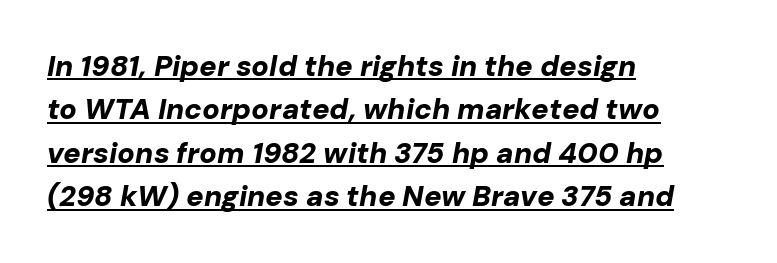
Q: Is the text bold? A: Yes.
Q: Is the text italic (slanted)? A: Yes, it leans right by about 10 degrees.
Q: Is the text underlined? A: Yes.
Q: How is the paragraph aligned? A: Left-aligned.
Q: Is the spacing between letters normal or unusually wide? A: Normal.
Q: Is the spacing between lines tight, normal or loose? A: Normal.
Q: Width (condensed, normal, or wide)? A: Normal.
Q: Stroke contrast? A: Low.
Q: x-height? A: Medium.
Q: Monospaced? A: No.
